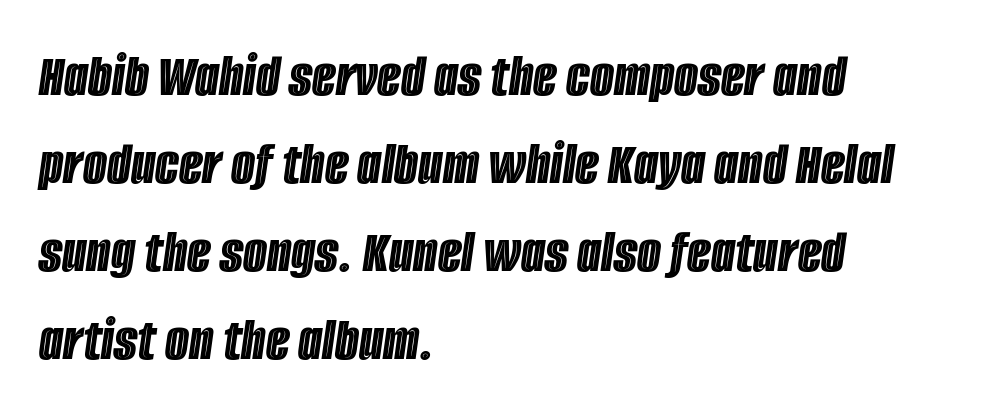
Q: Is the text italic (slanted)? A: Yes, it leans right by about 8 degrees.
Q: Is the text underlined? A: No.
Q: How is the paragraph aligned? A: Left-aligned.
Q: Is the spacing between letters normal or unusually wide? A: Normal.
Q: Is the spacing between lines tight, normal or loose? A: Normal.
Q: Width (condensed, normal, or wide)? A: Condensed.
Q: x-height? A: Large.
Q: Monospaced? A: No.
